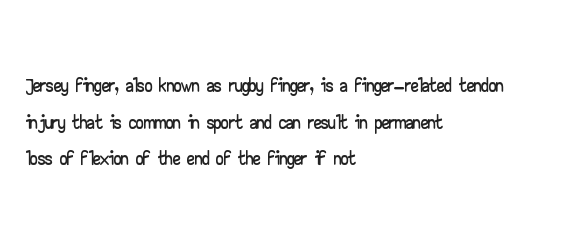
{"serif": "no", "italic": "no", "width": "wide", "stroke_contrast": "low", "x_height": "small", "monospaced": "no", "underline": "no", "align": "left", "line_spacing_ratio": 1.22, "letter_spacing": "normal", "letter_spacing_em": 0.0, "glyph_px": 30}
